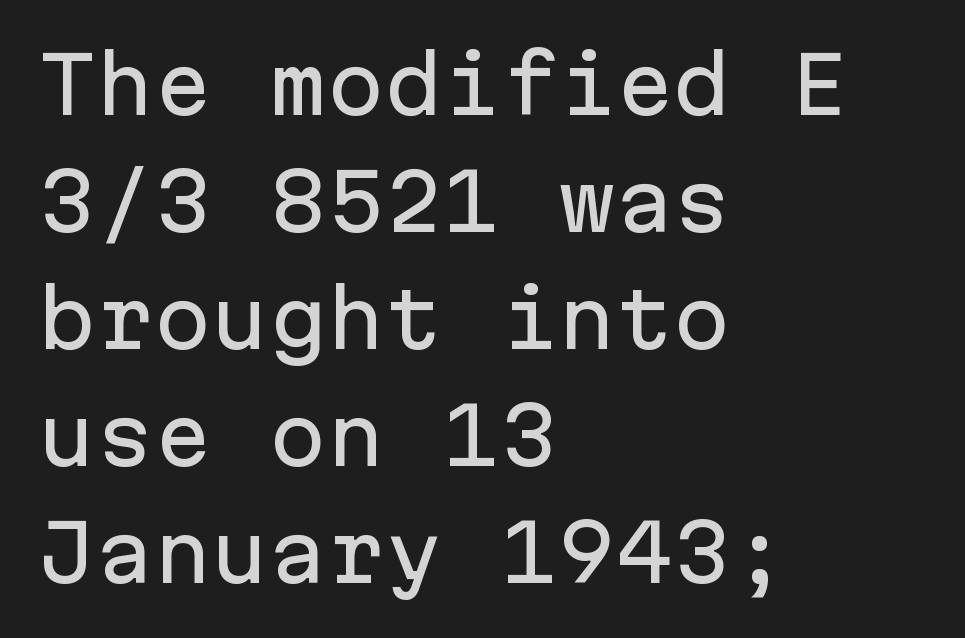
{"serif": "no", "italic": "no", "width": "normal", "stroke_contrast": "low", "x_height": "medium", "monospaced": "yes", "underline": "no", "align": "left", "line_spacing": "normal", "line_spacing_ratio": 1.52, "letter_spacing": "normal", "letter_spacing_em": 0.0, "glyph_px": 77}
